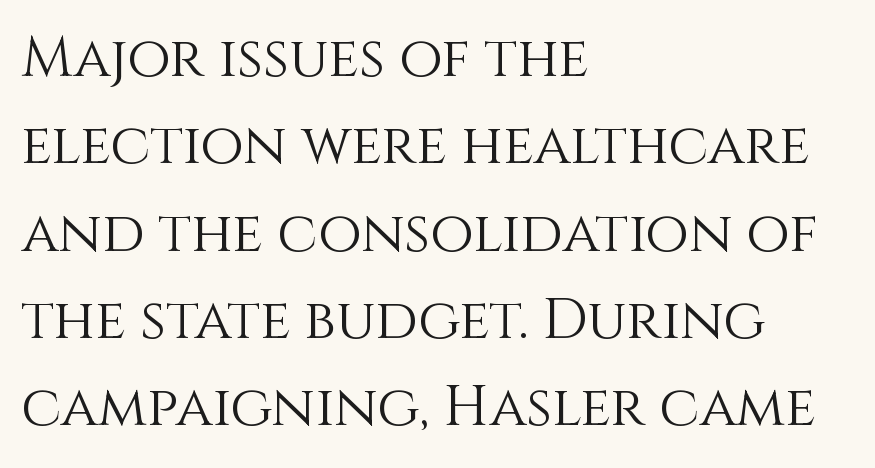
Glyph-to-glyph distance matches everyday printed text. The designer left line spacing at the default. Looks like regular typesetting: each glyph gets only the width it needs. Left-aligned paragraph, ragged on the right.
